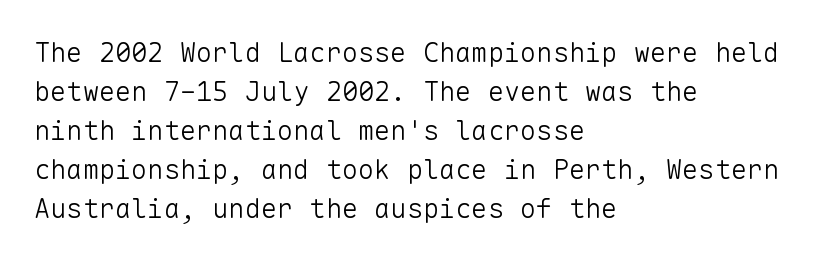
{"italic": "no", "bold": "no", "underline": "no", "align": "left", "line_spacing": "normal", "line_spacing_ratio": 1.44, "letter_spacing": "normal", "letter_spacing_em": 0.0, "glyph_px": 27}
